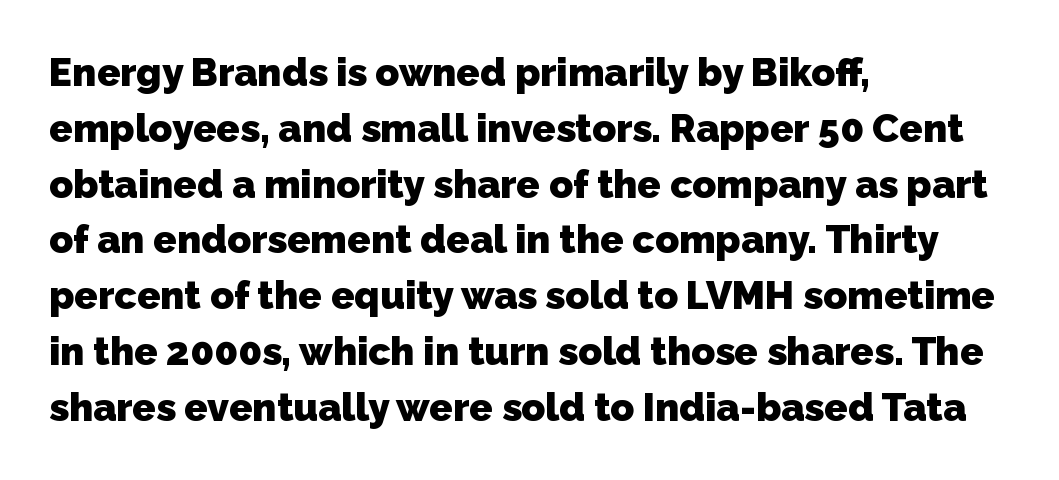
The glyphs have the mass of a bold cut. You could not count columns in this text — the font is proportionally spaced. If you measured baseline to baseline, you'd find a middling distance. The passage shown has conventional tracking throughout. Where is the straight margin? On the left. The type family on display is of the sans-serif kind.
